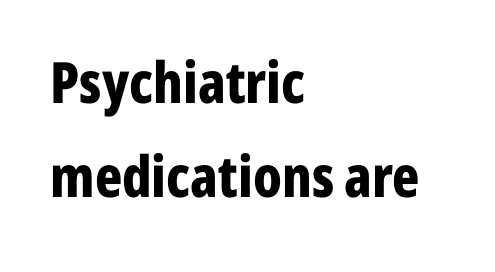
This is sans-serif lettering, the kind often seen on screens and signage. Descender tails drop into unmarked territory. Spacing between characters is what you'd get straight out of the box. The face used here is proportionally spaced, like ordinary book or web type.
